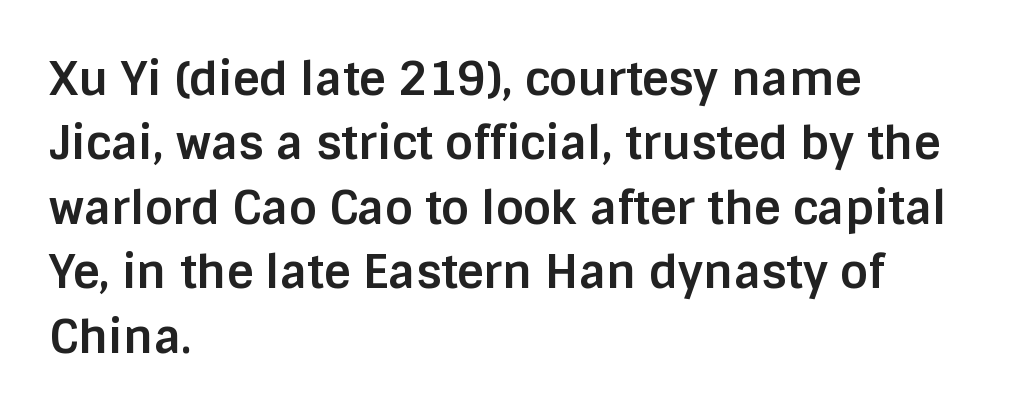
{"serif": "no", "italic": "no", "bold": "yes", "weight": "bold", "width": "normal", "stroke_contrast": "low", "x_height": "large", "monospaced": "no", "underline": "no", "align": "left", "line_spacing": "normal", "line_spacing_ratio": 1.4, "letter_spacing": "normal", "letter_spacing_em": 0.0, "glyph_px": 46}
